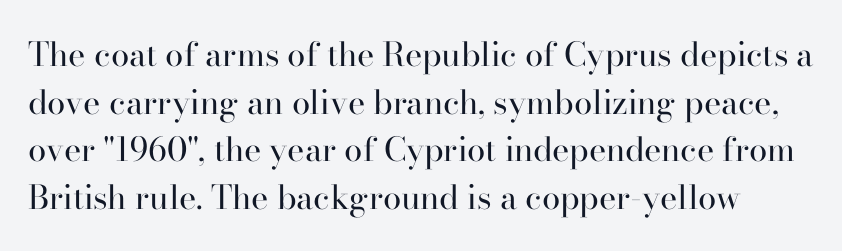
No chunkiness to these letters — they're not bold. Old-style or modern, the face here clearly has serifs. Glance below the letters and you will spot only blank space. Does the leading feel generous? No, just average.
